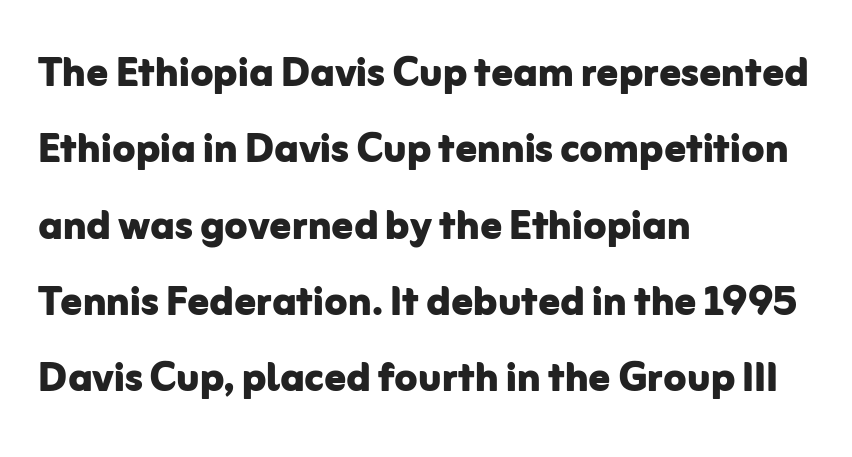
In terms of leading, this rendering sits right in the middle. Every character sits straight up, as roman type does. The font is running at its bold setting. The rendering uses natural spacing where letterforms have individual widths.
